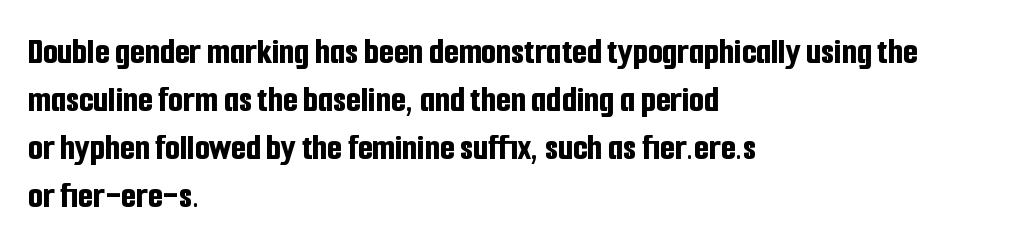
Character widths vary here, with narrow letters taking less room than wide ones. Only glyphs here, with clear space below each row. Chunky letters — that's bold for sure. The typography opts for an upright posture over an oblique one. Check where the strokes stop: nothing finishes them off — pure sans. Evenly set lines give the paragraph a standard silhouette.
